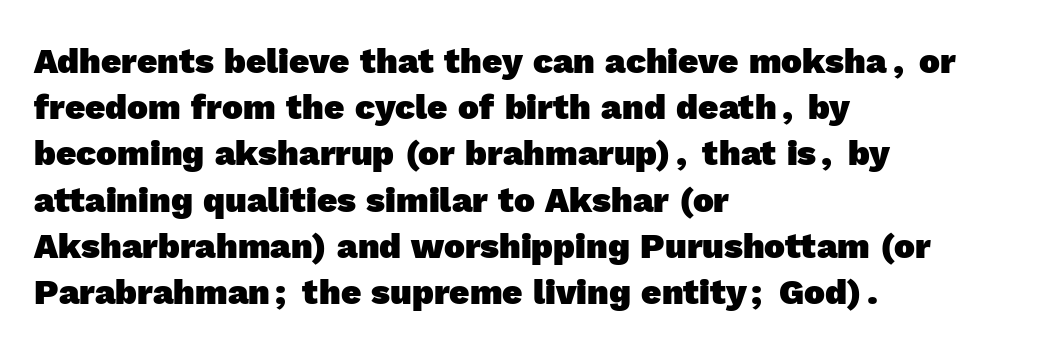
{"serif": "no", "bold": "yes", "weight": "heavy", "width": "normal", "x_height": "medium", "monospaced": "no", "underline": "no", "align": "left", "line_spacing": "normal", "line_spacing_ratio": 1.32, "letter_spacing": "normal", "letter_spacing_em": 0.0, "glyph_px": 35}
